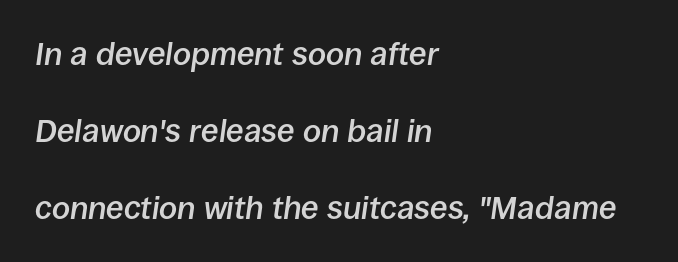
Q: Is the text bold? A: Semi-bold.
Q: Is the text italic (slanted)? A: Yes, it leans right by about 8 degrees.
Q: Is the text underlined? A: No.
Q: How is the paragraph aligned? A: Left-aligned.
Q: Is the spacing between letters normal or unusually wide? A: Normal.
Q: Is the spacing between lines tight, normal or loose? A: Loose.
Q: Width (condensed, normal, or wide)? A: Normal.
Q: Stroke contrast? A: Low.
Q: x-height? A: Large.
Q: Monospaced? A: No.
